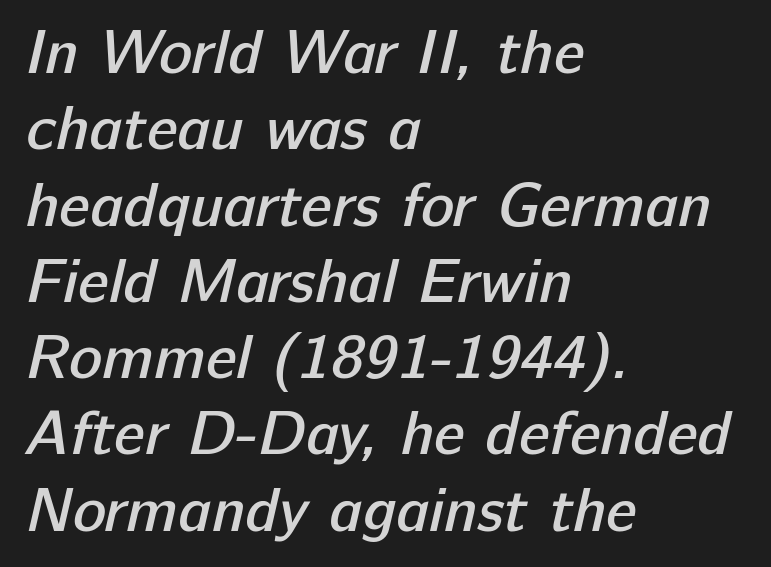
The image shows 62 px semibold sans-serif type; set left-aligned, line spacing 1.23x, normal letter spacing, not underlined; low stroke contrast and a medium x-height.
